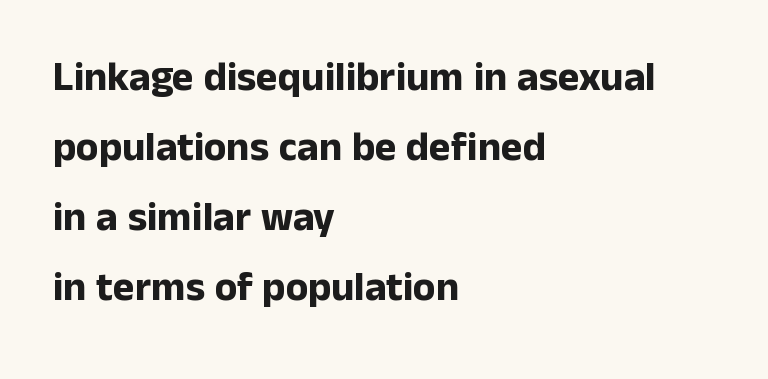
The image shows 41 px bold sans-serif type, upright; set left-aligned, line spacing 1.71x, normal letter spacing, not underlined; low stroke contrast and a medium x-height.
